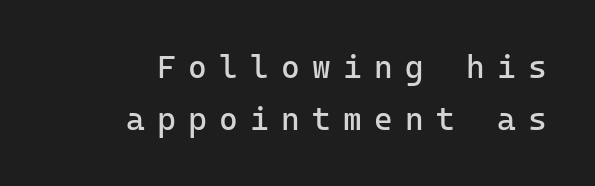
Q: Is the text bold? A: No.
Q: Is the text italic (slanted)? A: No, it is upright.
Q: Is the typeface a serif or a sans-serif typeface? A: Sans-serif.
Q: Is the text underlined? A: No.
Q: How is the paragraph aligned? A: Right-aligned.
Q: Is the spacing between letters normal or unusually wide? A: Unusually wide.
Q: Is the spacing between lines tight, normal or loose? A: Normal.
Q: Width (condensed, normal, or wide)? A: Normal.
Q: Stroke contrast? A: Low.
Q: x-height? A: Medium.
Q: Monospaced? A: Yes.
